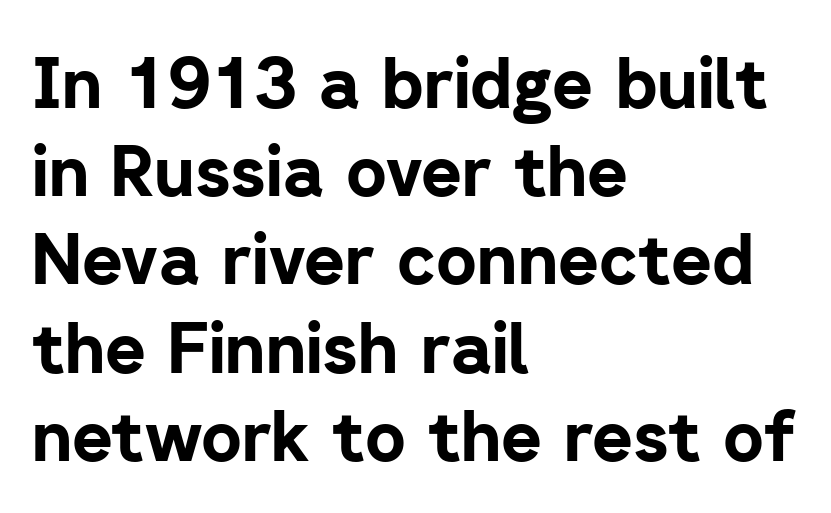
{"serif": "no", "italic": "no", "bold": "yes", "weight": "bold", "width": "normal", "stroke_contrast": "low", "x_height": "medium", "monospaced": "no", "underline": "no", "align": "left", "line_spacing": "normal", "line_spacing_ratio": 1.26, "letter_spacing": "normal", "letter_spacing_em": 0.0, "glyph_px": 70}
